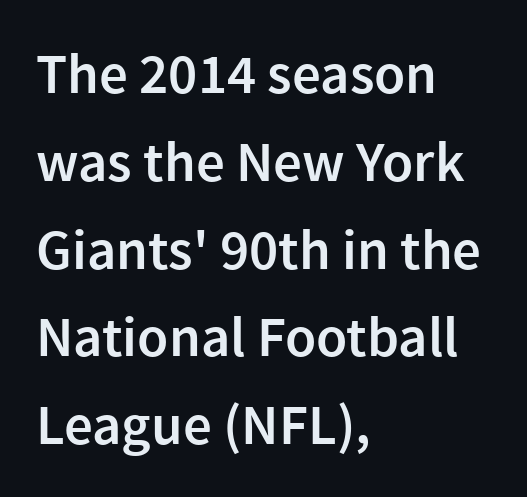
{"serif": "no", "italic": "no", "bold": "semi", "weight": "semibold", "width": "normal", "x_height": "medium", "monospaced": "no", "underline": "no", "align": "left", "line_spacing": "normal", "line_spacing_ratio": 1.54, "letter_spacing": "normal", "letter_spacing_em": 0.0, "glyph_px": 57}
